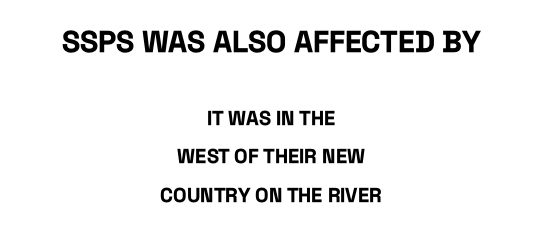
{"serif": "no", "italic": "no", "bold": "yes", "weight": "bold", "width": "condensed", "stroke_contrast": "low", "x_height": "large", "monospaced": "no", "underline": "no", "align": "center", "line_spacing": "loose", "line_spacing_ratio": 1.91, "letter_spacing": "normal", "letter_spacing_em": 0.0, "larger_block": "first", "size_ratio": 1.5, "glyph_px": 30}
